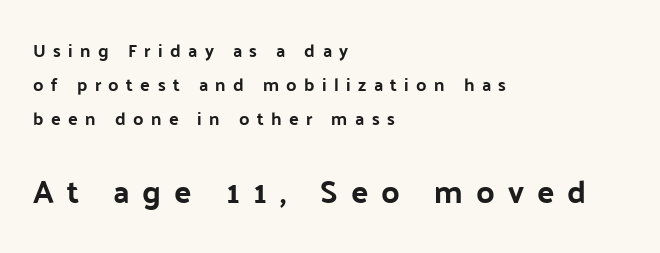
How heavy is the stroke? Heavy — this is a bold. Is there any slant? The stems are plumb. These two chunks differ in scale, with the bottom chunk taking the larger measure. The words here are not underlined. The face used here is proportionally spaced, like ordinary book or web type. The passage is arranged the way most books set body copy — flush left.
